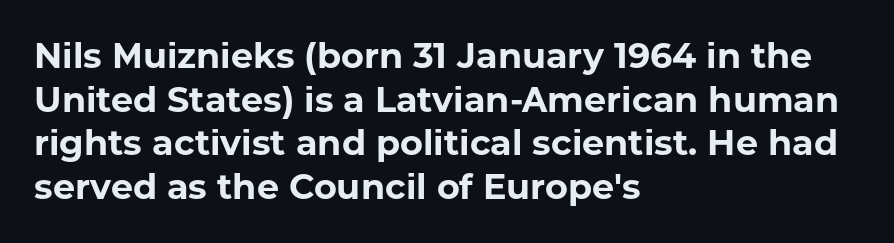
The image shows 35 px bold sans-serif type, upright; set left-aligned, normal line spacing (1.25x), normal letter spacing, not underlined; low stroke contrast and a medium x-height.
